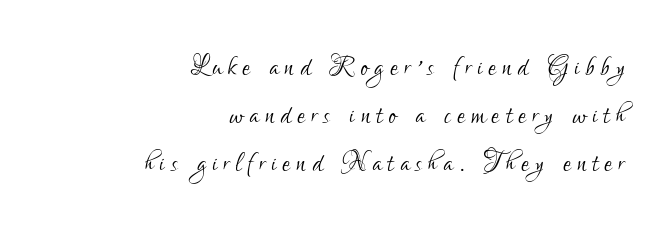
{"serif": "no", "bold": "no", "weight": "light", "width": "condensed", "stroke_contrast": "low", "x_height": "small", "monospaced": "no", "underline": "no", "align": "right", "line_spacing": "normal", "line_spacing_ratio": 1.37, "glyph_px": 35}
